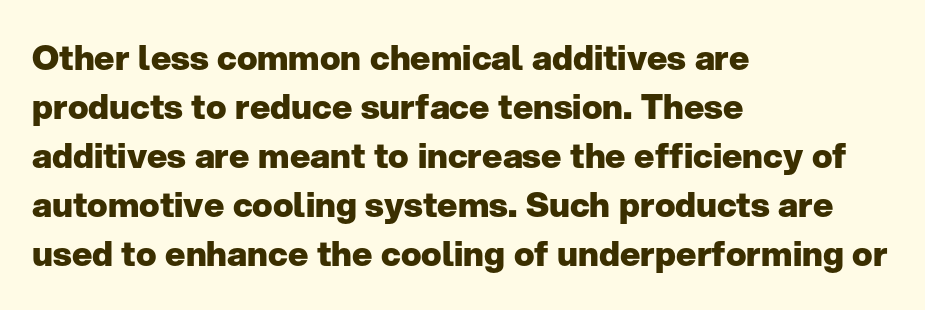
Q: Is the text bold? A: Yes.
Q: Is the text italic (slanted)? A: No, it is upright.
Q: Is the typeface a serif or a sans-serif typeface? A: Sans-serif.
Q: Is the text underlined? A: No.
Q: How is the paragraph aligned? A: Left-aligned.
Q: Is the spacing between letters normal or unusually wide? A: Normal.
Q: Is the spacing between lines tight, normal or loose? A: Normal.
Q: Width (condensed, normal, or wide)? A: Normal.
Q: Stroke contrast? A: Low.
Q: x-height? A: Medium.
Q: Monospaced? A: No.
